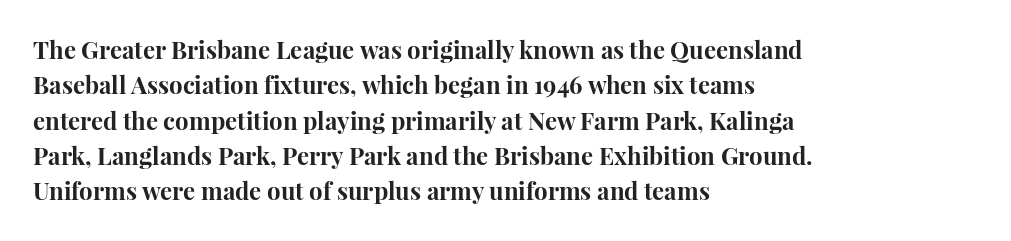
Q: Is the text bold? A: Yes.
Q: Is the text italic (slanted)? A: No, it is upright.
Q: Is the text underlined? A: No.
Q: How is the paragraph aligned? A: Left-aligned.
Q: Is the spacing between letters normal or unusually wide? A: Normal.
Q: Is the spacing between lines tight, normal or loose? A: Normal.
